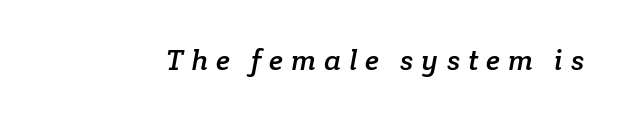
Each letter keeps its own natural width here, so spacing adapts to shape. The rendering shows small feet on the letterforms — a serif design. Underlining? Definitely not there. The letterforms stand isolated, each surrounded by extra space.
